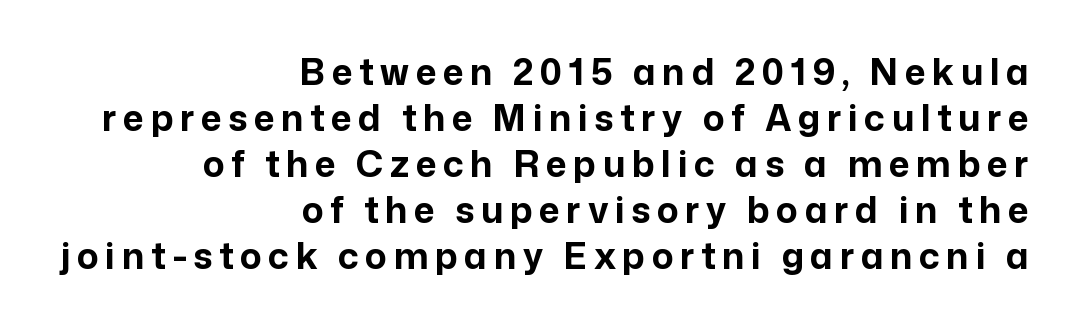
The image shows 36 px bold sans-serif type, upright; set right-aligned, normal line spacing (1.28x), not underlined; low stroke contrast and a medium x-height.
